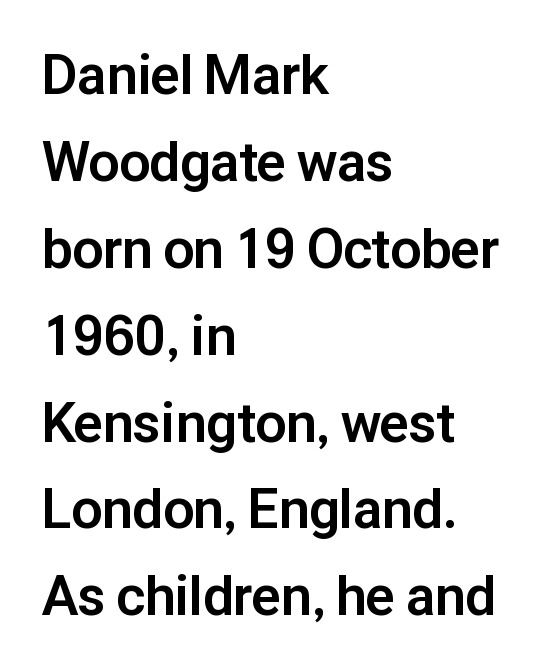
{"serif": "no", "italic": "no", "bold": "yes", "weight": "bold", "width": "normal", "stroke_contrast": "low", "x_height": "medium", "monospaced": "no", "underline": "no", "align": "left", "line_spacing": "normal", "line_spacing_ratio": 1.58, "letter_spacing": "normal", "letter_spacing_em": 0.0, "glyph_px": 55}
